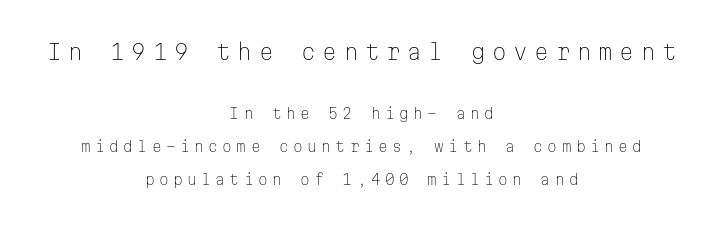
The image shows 21 px text type, upright; set centered, loose line spacing (2.35x), unusually wide letter spacing (+0.31 em), not underlined; the first (top) block is 1.5x larger.
